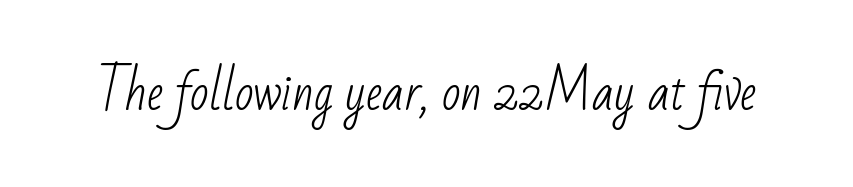
Q: Is the text bold? A: No.
Q: Is the typeface a serif or a sans-serif typeface? A: Sans-serif.
Q: Is the text underlined? A: No.
Q: Is the spacing between letters normal or unusually wide? A: Normal.
Q: Width (condensed, normal, or wide)? A: Condensed.
Q: Stroke contrast? A: Low.
Q: x-height? A: Small.
Q: Monospaced? A: No.
